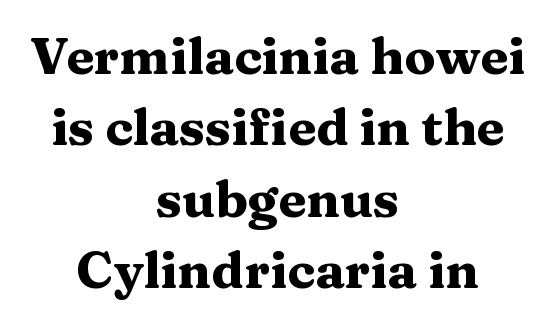
Words float on clear page, feet unadorned. Does the copy run flush right? No — it is centered line by line. These lines are rendered in a variable-pitch font. The rendering keeps characters at their native spacing.
